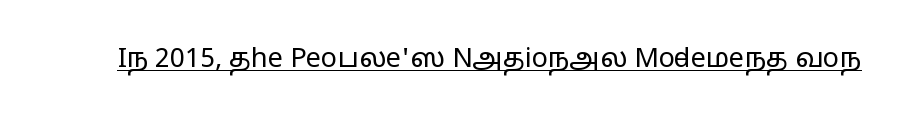
Vertical stems look standard width or narrower in stroke. This sample carries an underscore along the baseline area. Notice how the stems are strictly vertical — no italics here. Spacing between characters is what you'd get straight out of the box.
